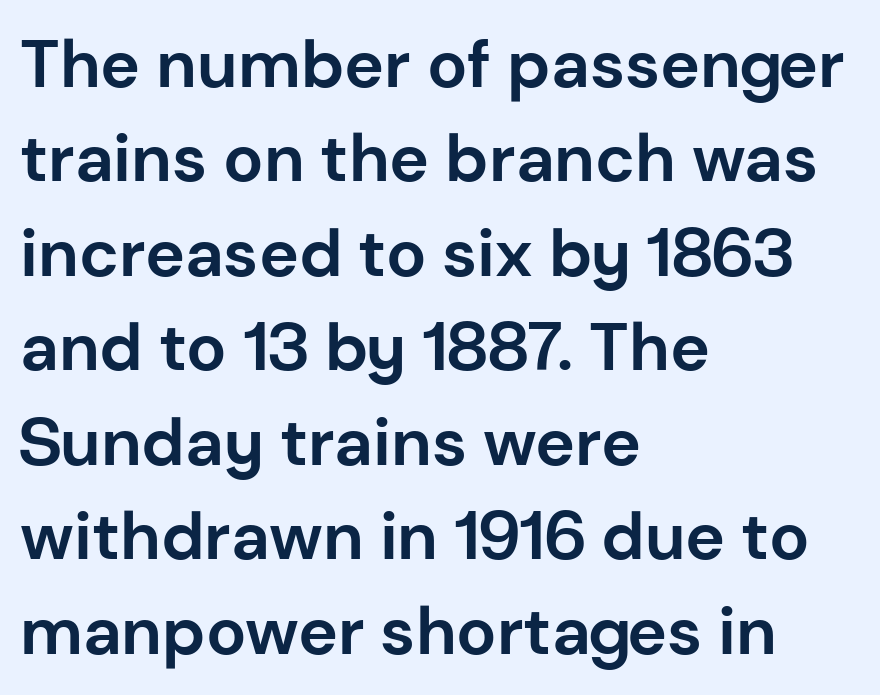
The image shows 67 px bold sans-serif type, upright; set left-aligned, normal line spacing (1.41x), normal letter spacing, not underlined; low stroke contrast and a medium x-height.
